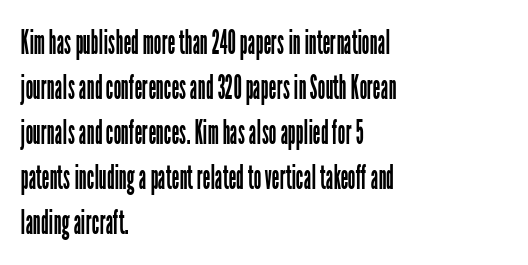
Each stroke keeps to a modest, everyday thickness or less. The passage is arranged the way most books set body copy — flush left. The lettering holds an erect, upright posture throughout. A typesetter would call this leading conventional body-copy spacing. Varying glyph widths throughout — classic text-font behaviour.
